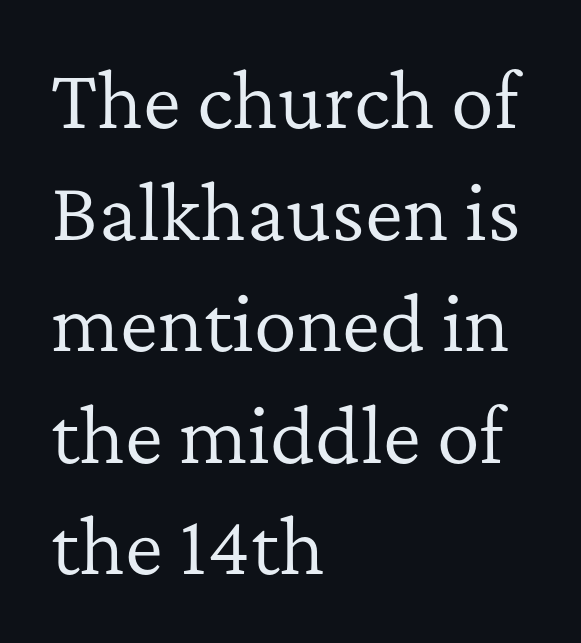
The image shows 72 px regular-weight serif type, upright; set left-aligned, normal line spacing (1.55x), normal letter spacing, not underlined; low stroke contrast and a medium x-height.
